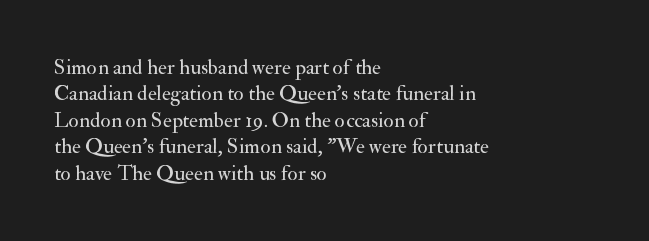
{"italic": "no", "bold": "no", "underline": "no", "align": "left", "line_spacing": "normal", "line_spacing_ratio": 1.26, "letter_spacing": "normal", "letter_spacing_em": 0.0, "glyph_px": 21}
